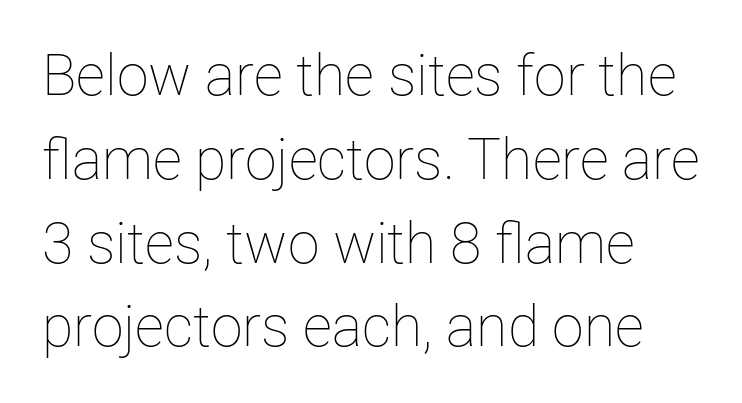
Here the glyphs are tracked normally, forming tight word shapes. The specimen reads as upright at a glance. Type without underlining. The line-height multiplier appears to be the usual default. This sample has the flowing, uneven cadence of proportional lettering. The font sits on the lighter half of the weight spectrum, regular included.
